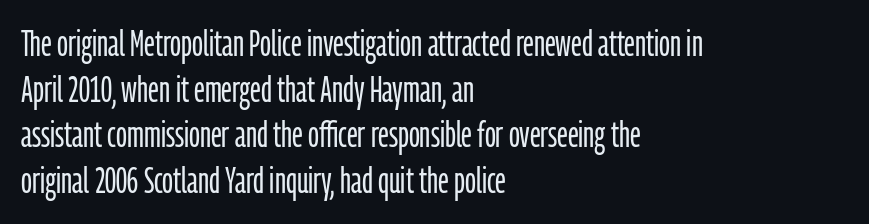
Q: Is the text bold? A: No.
Q: Is the text italic (slanted)? A: No, it is upright.
Q: Is the typeface a serif or a sans-serif typeface? A: Sans-serif.
Q: Is the text underlined? A: No.
Q: How is the paragraph aligned? A: Left-aligned.
Q: Is the spacing between letters normal or unusually wide? A: Normal.
Q: Is the spacing between lines tight, normal or loose? A: Normal.
Q: Width (condensed, normal, or wide)? A: Condensed.
Q: Stroke contrast? A: Low.
Q: x-height? A: Medium.
Q: Monospaced? A: No.
